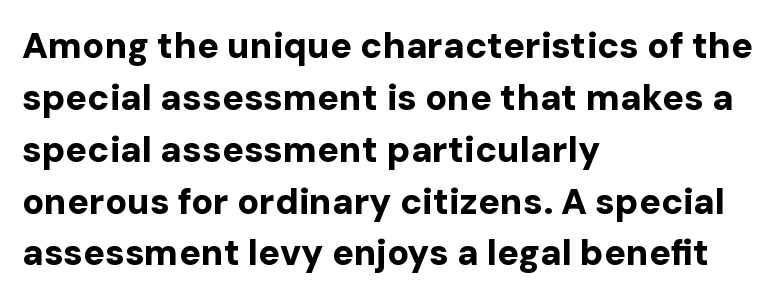
{"serif": "no", "italic": "no", "bold": "yes", "weight": "bold", "width": "normal", "stroke_contrast": "low", "x_height": "medium", "monospaced": "no", "underline": "no", "align": "left", "line_spacing": "normal", "line_spacing_ratio": 1.44, "letter_spacing": "normal", "letter_spacing_em": 0.0, "glyph_px": 36}
